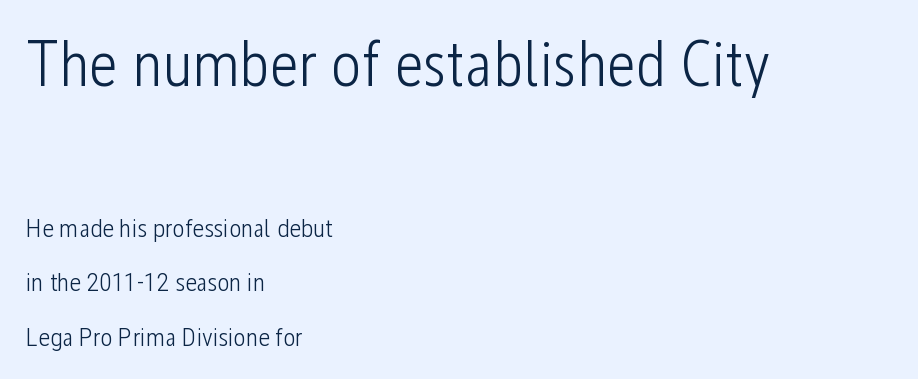
{"serif": "no", "italic": "no", "bold": "no", "weight": "light", "width": "condensed", "stroke_contrast": "low", "x_height": "medium", "monospaced": "no", "underline": "no", "align": "left", "line_spacing": "loose", "line_spacing_ratio": 2.1, "letter_spacing": "normal", "letter_spacing_em": 0.0, "larger_block": "first", "size_ratio": 2.46, "glyph_px": 64}
